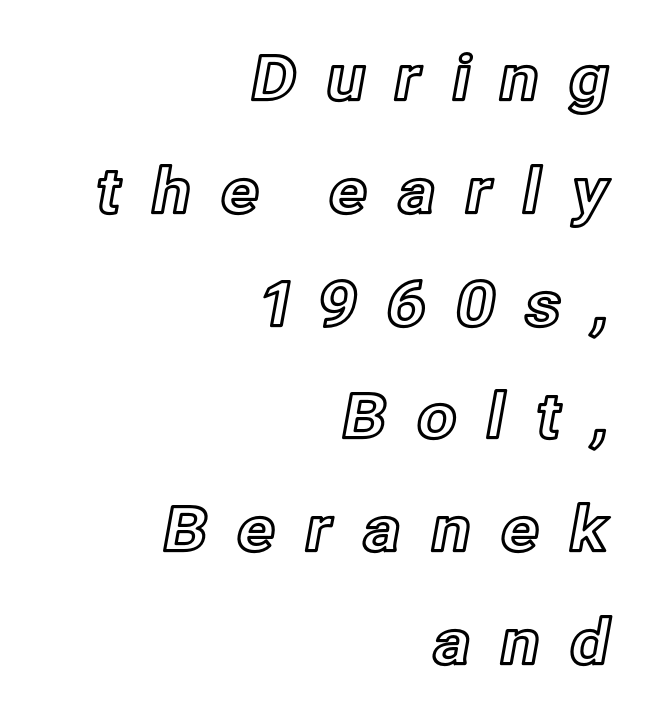
The paragraph shown leans on its right margin. The passage shown has open, widely tracked lettering throughout. These lines are rendered in a variable-pitch font. Check under the words: just untouched page.
